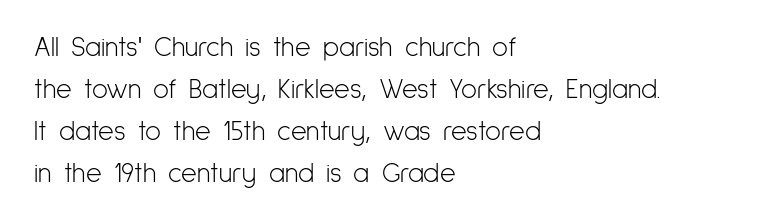
Q: Is the text bold? A: No.
Q: Is the text italic (slanted)? A: No, it is upright.
Q: Is the text underlined? A: No.
Q: How is the paragraph aligned? A: Left-aligned.
Q: Is the spacing between letters normal or unusually wide? A: Normal.
Q: Is the spacing between lines tight, normal or loose? A: Normal.
